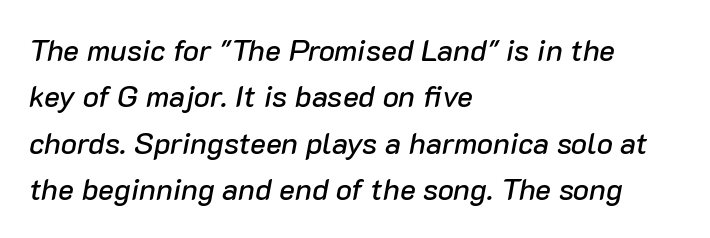
The image shows 30 px text type, italic (leaning right); set left-aligned, normal line spacing (1.55x), normal letter spacing, not underlined; low stroke contrast and a medium x-height.
